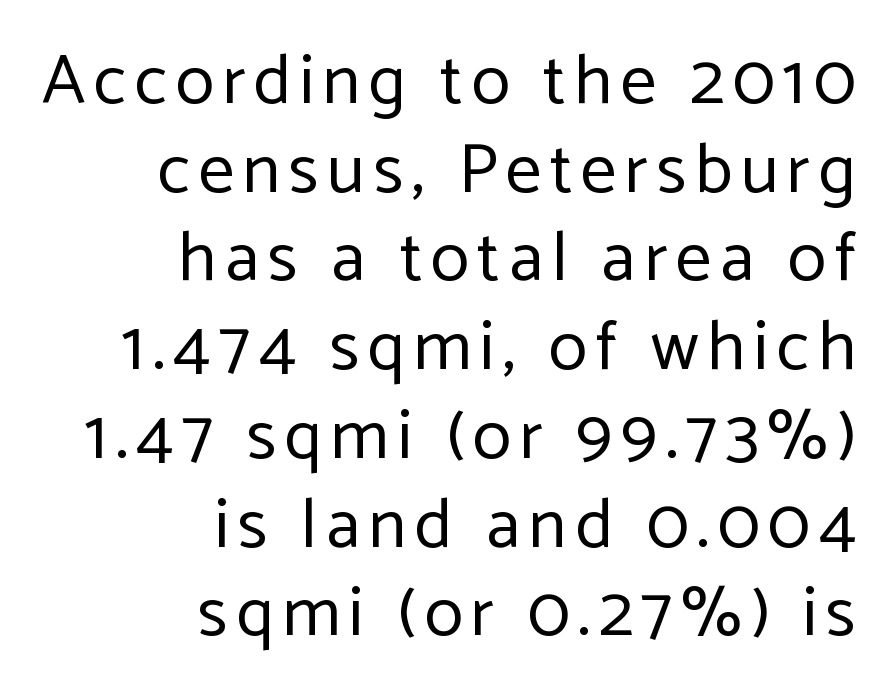
The lines in this sample share a right terminus and differ only in where they begin. Nobody drew a line under any word here. These lines sit exactly where default settings would place them. Notice how the stems are strictly vertical — no italics here. Grotesque or geometric, the face here clearly has no serifs. Weight class: somewhere from thin through regular.
